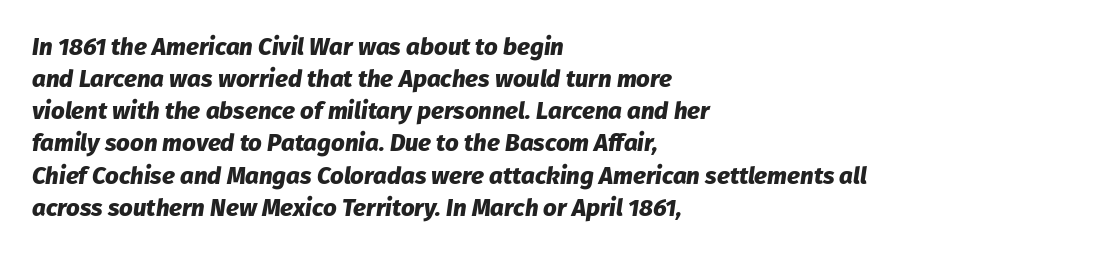
Every row of glyphs begins at an identical x-position on the left. These lines sit exactly where default settings would place them. Standard letterfit; no display-style spreading of the glyphs. Heavy-handed strokes throughout: this text is bold.
